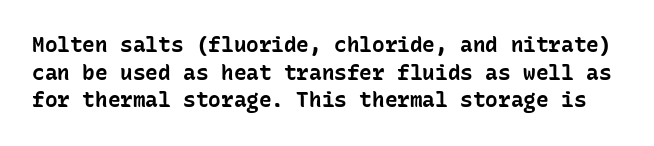
The image shows 21 px bold type, upright; set normal line spacing (1.31x), normal letter spacing, not underlined.
